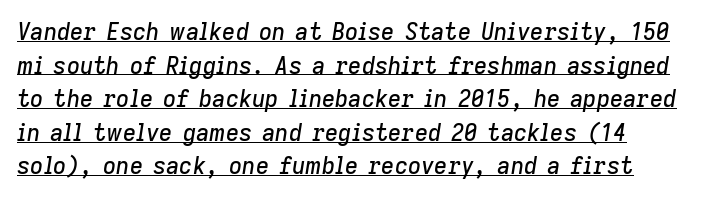
Q: Is the text italic (slanted)? A: Yes, it leans right by about 9 degrees.
Q: Is the text underlined? A: Yes.
Q: Is the spacing between letters normal or unusually wide? A: Normal.
Q: Is the spacing between lines tight, normal or loose? A: Normal.
